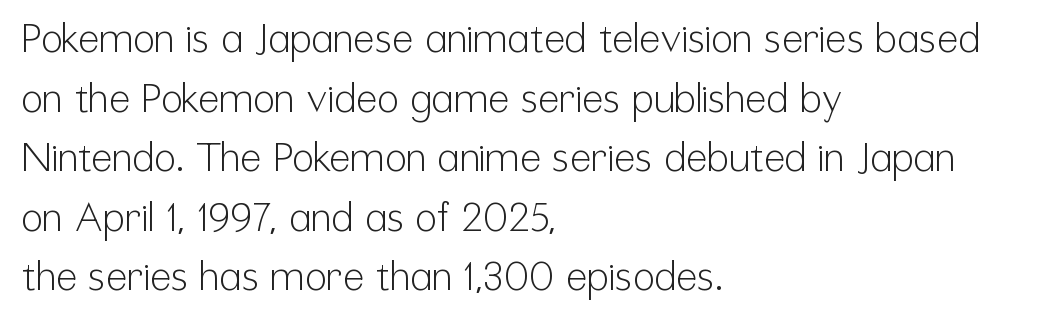
{"serif": "no", "italic": "no", "bold": "no", "weight": "light", "width": "condensed", "stroke_contrast": "low", "x_height": "medium", "monospaced": "no", "underline": "no", "align": "left", "line_spacing": "normal", "line_spacing_ratio": 1.49, "letter_spacing": "normal", "letter_spacing_em": 0.0, "glyph_px": 40}
